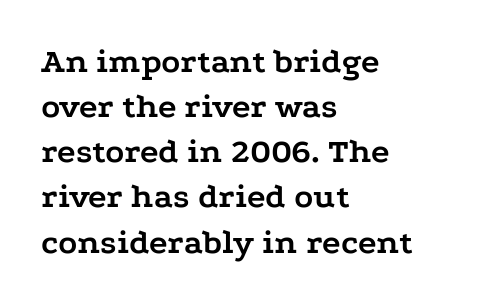
The letters stand straight up with perfectly vertical stems. This block has exactly the height ordinary leading produces. The lines in this sample share a left origin and differ only in where they stop. Anything drawn beneath the words? Only blank space.
